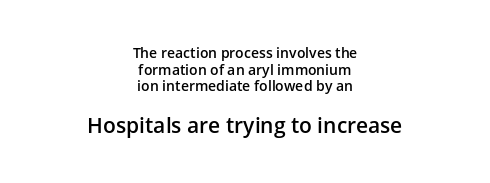
{"italic": "no", "bold": "semi", "underline": "no", "align": "center", "line_spacing_ratio": 1.19, "letter_spacing": "normal", "letter_spacing_em": 0.0, "larger_block": "second", "size_ratio": 1.5, "glyph_px": 21}
